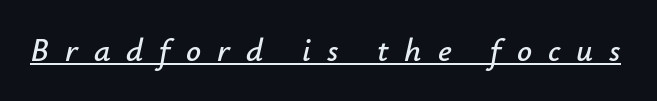
Q: Is the text italic (slanted)? A: Yes, it leans right by about 12 degrees.
Q: Is the text underlined? A: Yes.
Q: Is the spacing between letters normal or unusually wide? A: Unusually wide.
Q: Width (condensed, normal, or wide)? A: Normal.
Q: Stroke contrast? A: Low.
Q: x-height? A: Small.
Q: Monospaced? A: No.
